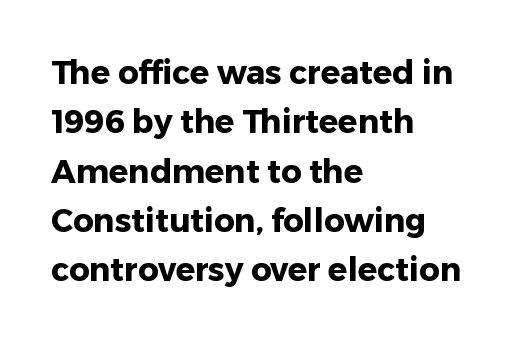
The image shows 32 px heavy sans-serif type, upright; set left-aligned, normal line spacing (1.54x), normal letter spacing, not underlined; low stroke contrast and a medium x-height.
